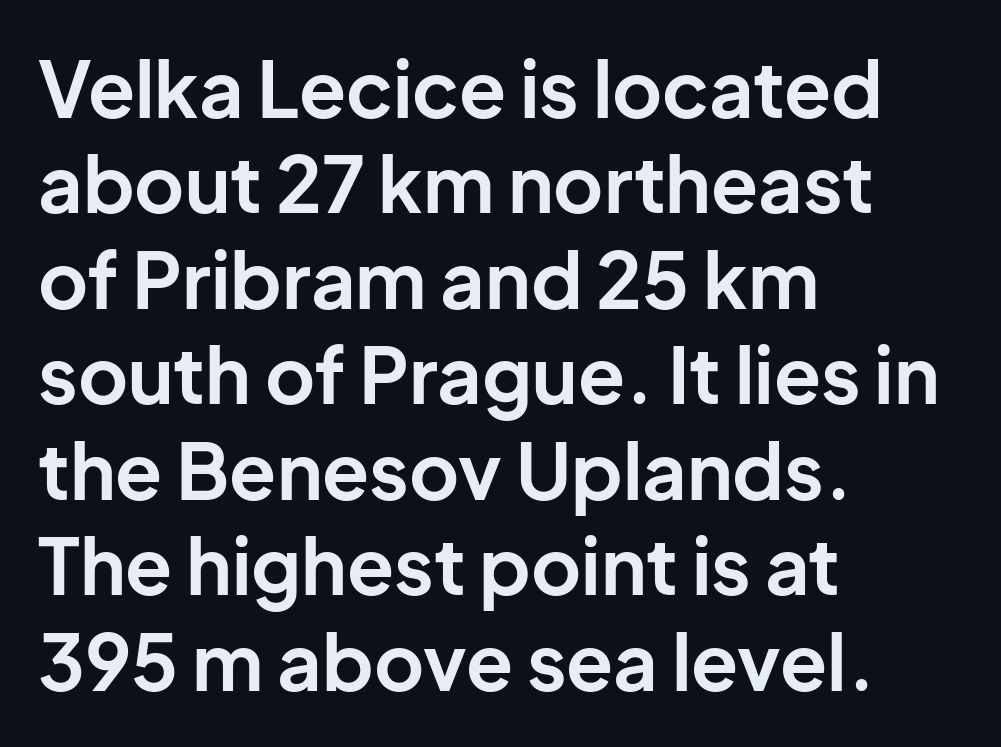
The image shows 77 px bold sans-serif type, upright; set left-aligned, line spacing 1.24x, normal letter spacing, not underlined; low stroke contrast and a medium x-height.
